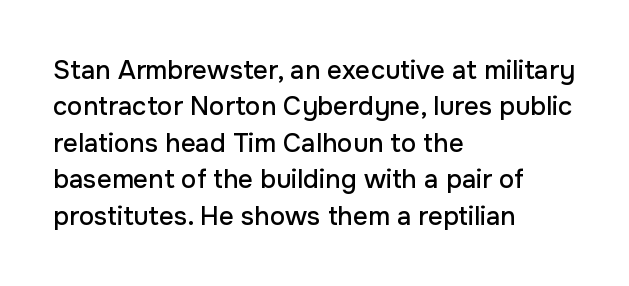
The image shows 26 px text type, upright; set left-aligned, normal line spacing (1.4x), normal letter spacing, not underlined.
